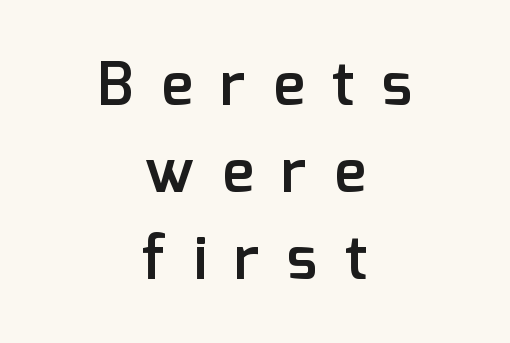
These lines are rendered in a variable-pitch font. These lines are centered, leaving both edges ragged. The characters display no serif detailing; their extremities are plain. Weight check: semibold — heavier than regular, not quite bold.
